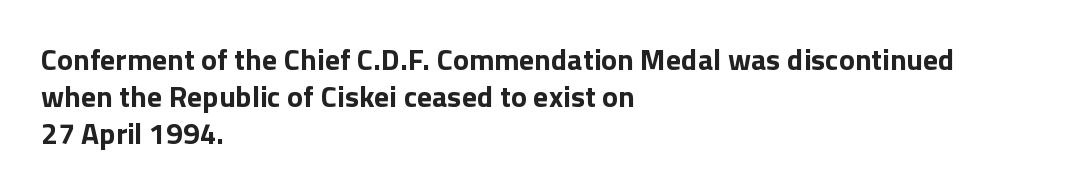
The image shows 30 px bold sans-serif type, upright; set left-aligned, line spacing 1.23x, normal letter spacing, not underlined; low stroke contrast and a medium x-height.
